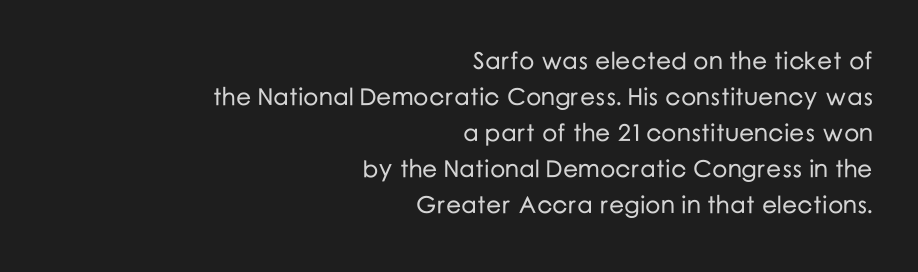
Inter-character spacing is left at the font's built-in metrics. Whoever set this chose a conventional vertical rhythm. Does the lettering tilt? It doesn't — this is upright. Words float on clear page, feet unadorned.
